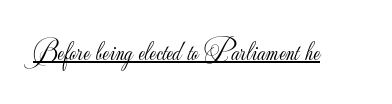
Q: Is the text bold? A: No.
Q: Is the text italic (slanted)? A: Yes.
Q: Is the text underlined? A: Yes.
Q: Is the spacing between letters normal or unusually wide? A: Normal.
